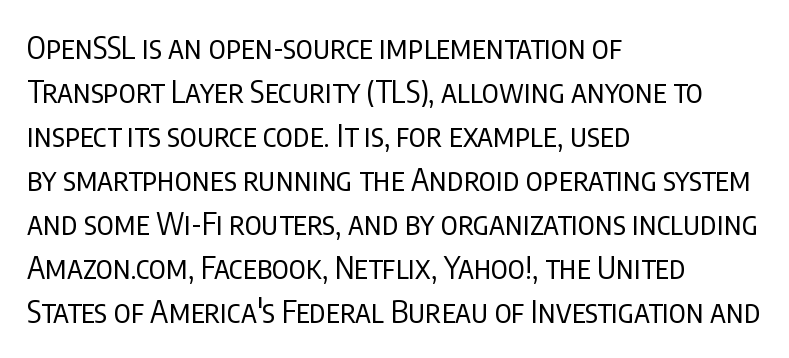
This sample uses plain, unmodified letter spacing. Is there any slant? The stems are plumb. A classic flush-left, rag-right setting is used for this passage. How would I describe the line gaps? Plain and ordinary. Note: no serifs on the glyphs. A clean baseline with only descenders dipping below it.
